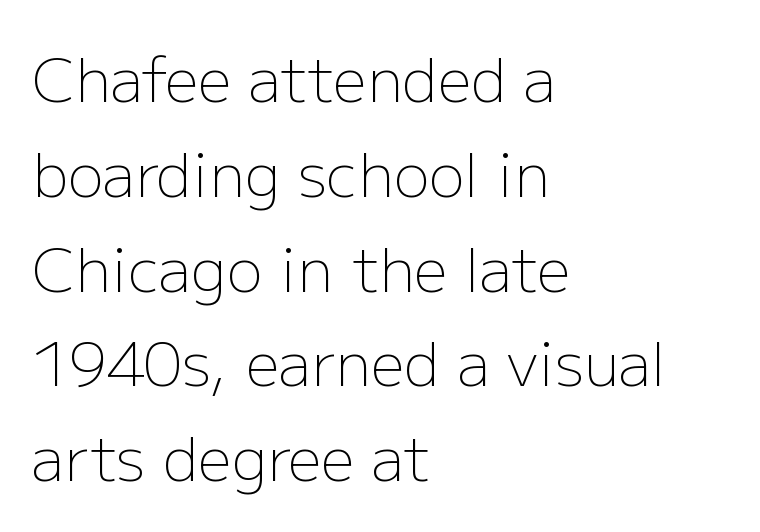
This rendering features lettering with no underline. Stems here are at most as thick as an everyday book face. You can tell it's not italic because the verticals are truly vertical. The characters display no serif detailing; their extremities are plain. Inter-character spacing is left at the font's built-in metrics.
